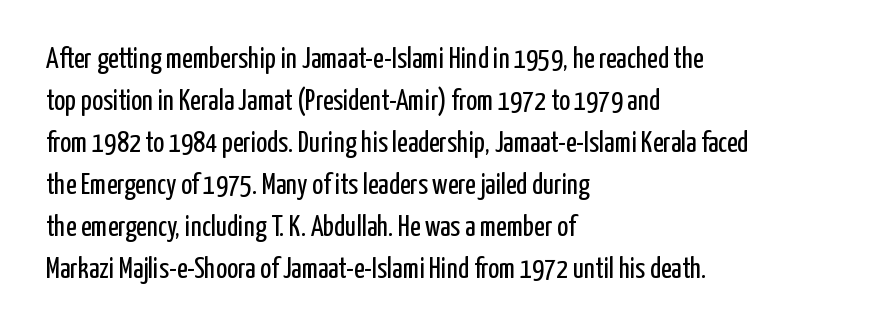
The type is set solid horizontally, with unmodified tracking. Look at the bottom of the vertical strokes: they stop flat, with no serifs. Regular leading. The face used here is proportionally spaced, like ordinary book or web type. Weight class: somewhere from thin through regular. In CSS terms this would be text-align: left.
